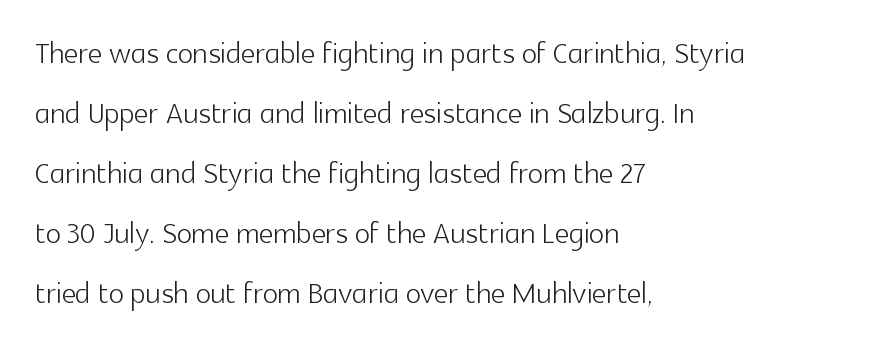
Q: Is the text bold? A: No.
Q: Is the text italic (slanted)? A: No, it is upright.
Q: Is the typeface a serif or a sans-serif typeface? A: Sans-serif.
Q: Is the text underlined? A: No.
Q: How is the paragraph aligned? A: Left-aligned.
Q: Is the spacing between letters normal or unusually wide? A: Normal.
Q: Is the spacing between lines tight, normal or loose? A: Normal.
Q: Width (condensed, normal, or wide)? A: Normal.
Q: x-height? A: Medium.
Q: Monospaced? A: No.
